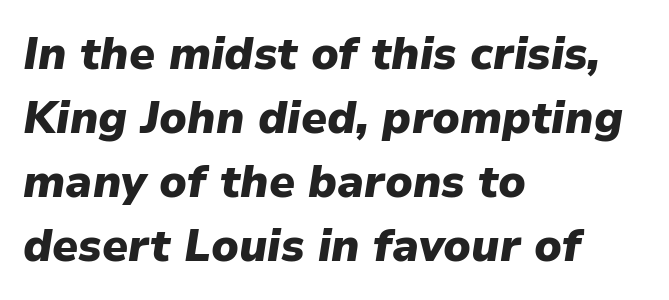
The image shows 45 px heavy type, italic (leaning right); set left-aligned, normal line spacing (1.42x), normal letter spacing, not underlined; low stroke contrast and a medium x-height.
